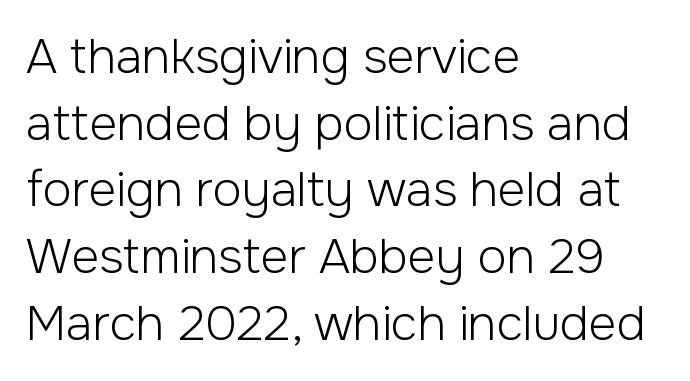
{"serif": "no", "italic": "no", "bold": "no", "weight": "light", "width": "normal", "stroke_contrast": "low", "x_height": "medium", "monospaced": "no", "underline": "no", "align": "left", "line_spacing": "normal", "line_spacing_ratio": 1.39, "letter_spacing": "normal", "letter_spacing_em": 0.0, "glyph_px": 48}
